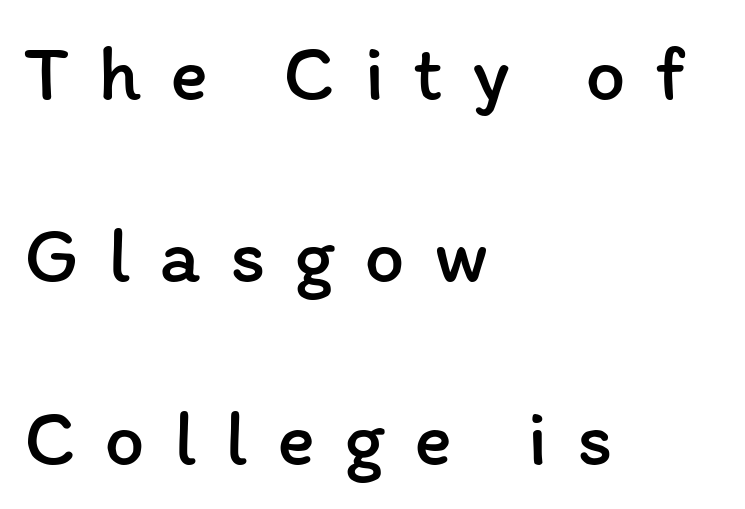
The image shows 80 px regular-weight type, upright; set left-aligned, loose line spacing (2.28x), unusually wide letter spacing (+0.36 em), not underlined; low stroke contrast and a medium x-height.
